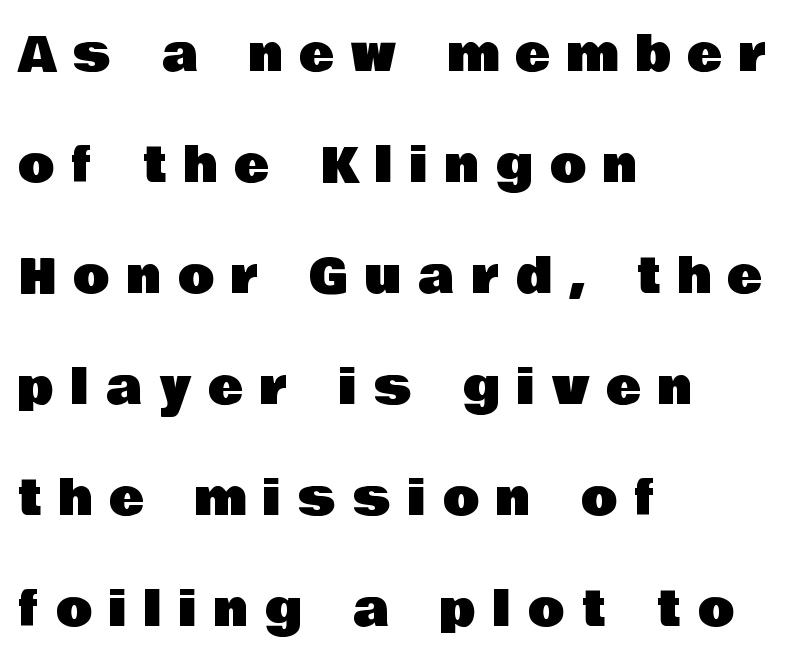
These lines stack with their left ends in a neat column. This sample uses expanded letter spacing, leaving extra air between glyphs. Airy leading. The typography opts for an upright posture over an oblique one.
